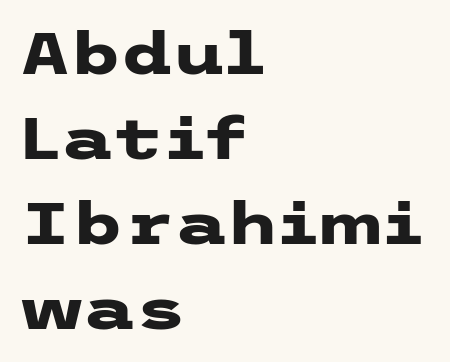
{"serif": "no", "italic": "no", "bold": "yes", "weight": "heavy", "width": "wide", "stroke_contrast": "low", "x_height": "medium", "underline": "no", "align": "left", "line_spacing": "normal", "line_spacing_ratio": 1.44, "letter_spacing": "normal", "letter_spacing_em": 0.0, "glyph_px": 59}
